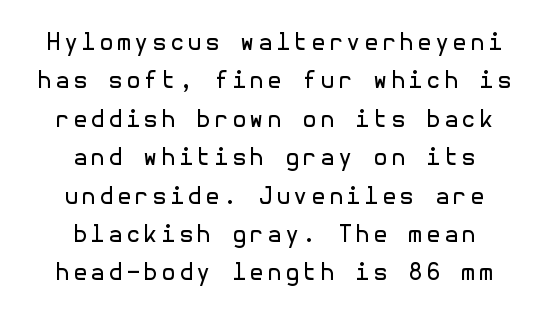
The image shows 23 px text type, upright; set centered, normal line spacing (1.67x), not underlined.
